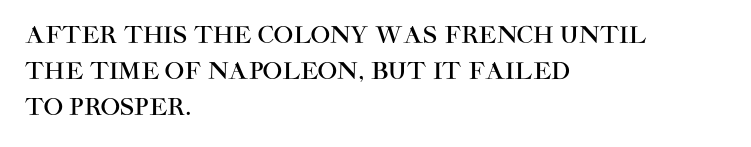
Regular leading. Check under the words: just untouched page. The type is set solid horizontally, with unmodified tracking. The paragraph has a hard left edge and a soft right edge.
